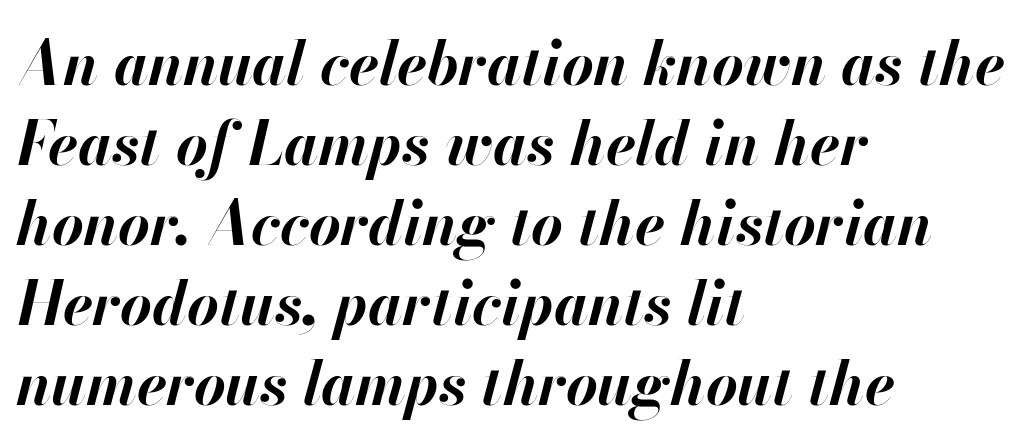
Q: Is the text bold? A: Yes.
Q: Is the text italic (slanted)? A: Yes, it leans right by about 13 degrees.
Q: Is the text underlined? A: No.
Q: How is the paragraph aligned? A: Left-aligned.
Q: Is the spacing between letters normal or unusually wide? A: Normal.
Q: Is the spacing between lines tight, normal or loose? A: Normal.
Q: Width (condensed, normal, or wide)? A: Normal.
Q: Stroke contrast? A: High.
Q: x-height? A: Small.
Q: Monospaced? A: No.
